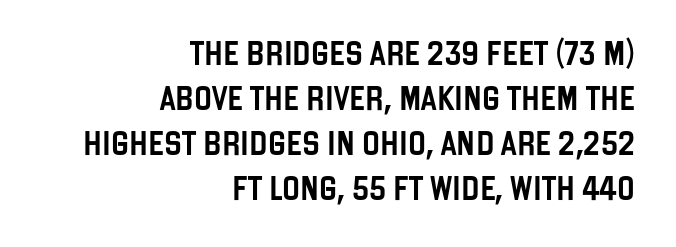
The image shows 24 px text type, upright; set right-aligned, line spacing 1.87x, normal letter spacing, not underlined.
